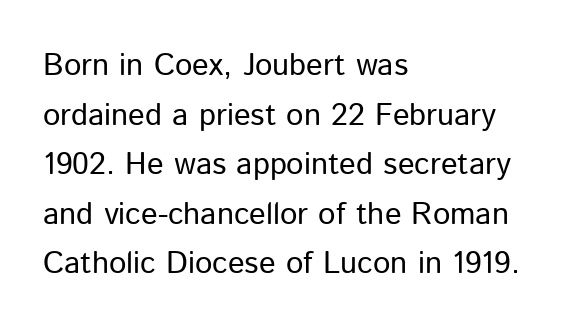
Q: Is the text bold? A: No.
Q: Is the text italic (slanted)? A: No, it is upright.
Q: Is the typeface a serif or a sans-serif typeface? A: Sans-serif.
Q: Is the text underlined? A: No.
Q: How is the paragraph aligned? A: Left-aligned.
Q: Is the spacing between letters normal or unusually wide? A: Normal.
Q: Is the spacing between lines tight, normal or loose? A: Normal.
Q: Width (condensed, normal, or wide)? A: Normal.
Q: Stroke contrast? A: Low.
Q: x-height? A: Medium.
Q: Monospaced? A: No.
